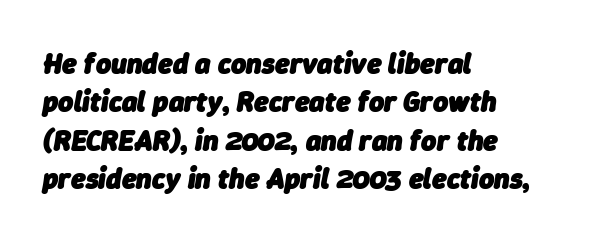
The passage shown is emphatically bold. Any mark beneath the type? The region is blank. This sample has the flowing, uneven cadence of proportional lettering. The letters are slanted; this is an italic face. One-word summary of the alignment: left.
